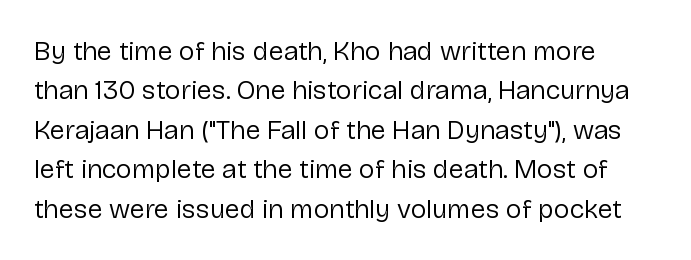
Q: Is the text bold? A: No.
Q: Is the text italic (slanted)? A: No, it is upright.
Q: Is the text underlined? A: No.
Q: Is the spacing between letters normal or unusually wide? A: Normal.
Q: Is the spacing between lines tight, normal or loose? A: Normal.
